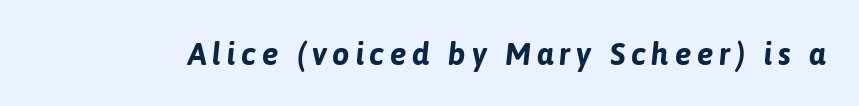
{"italic": "yes", "lean": "right", "slant_degrees": 6, "bold": "yes", "weight": "bold", "width": "normal", "stroke_contrast": "low", "x_height": "medium", "monospaced": "no", "underline": "no", "glyph_px": 31}
